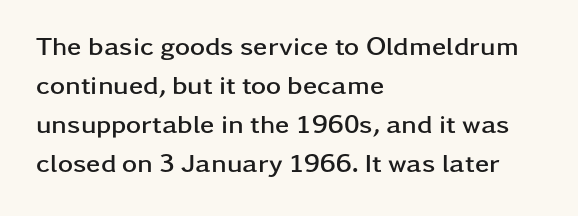
Q: Is the text bold? A: Yes.
Q: Is the text italic (slanted)? A: No, it is upright.
Q: Is the text underlined? A: No.
Q: How is the paragraph aligned? A: Left-aligned.
Q: Is the spacing between letters normal or unusually wide? A: Normal.
Q: Is the spacing between lines tight, normal or loose? A: Normal.
